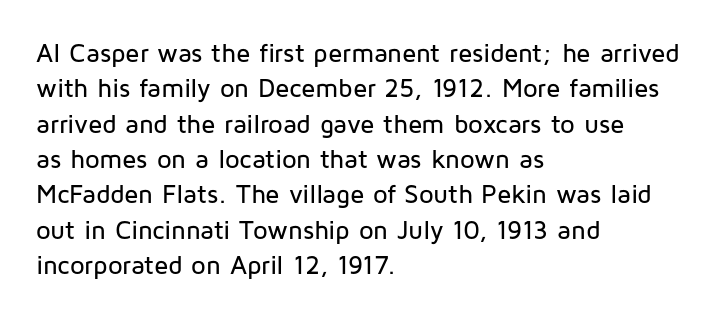
{"italic": "no", "underline": "no", "align": "left", "line_spacing": "normal", "line_spacing_ratio": 1.36, "letter_spacing": "normal", "letter_spacing_em": 0.0, "glyph_px": 26}
